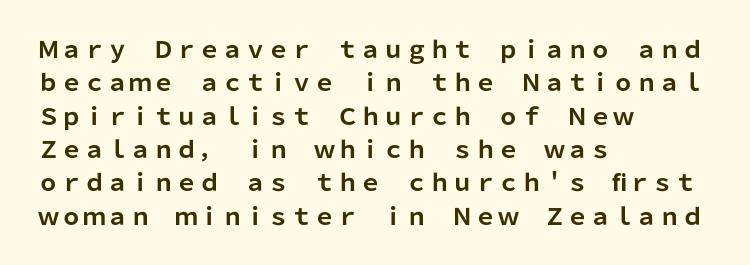
{"italic": "no", "bold": "yes", "underline": "no", "align": "left", "line_spacing": "normal", "line_spacing_ratio": 1.45, "letter_spacing": "normal", "letter_spacing_em": 0.0, "glyph_px": 23}
